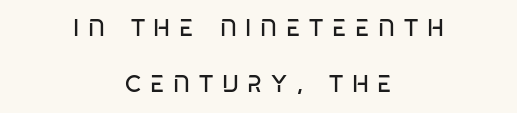
{"bold": "no", "underline": "no", "align": "center", "line_spacing": "loose", "line_spacing_ratio": 2.33, "letter_spacing": "wide", "letter_spacing_em": 0.36, "glyph_px": 24}
